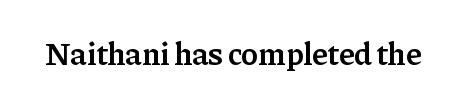
A roman cut, with each character standing at attention. The strokes are fattened partway — semibold, not bold. Each letter's strokes conclude with small projecting serifs. The strip under each line holds only bare page. Glyph-to-glyph distance matches everyday printed text. Here the designer chose a conventional face with non-uniform glyph widths.
